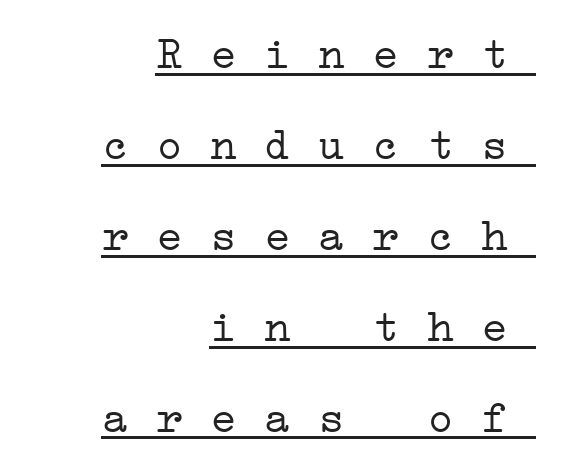
{"serif": "yes", "bold": "no", "weight": "light", "width": "wide", "stroke_contrast": "low", "x_height": "medium", "monospaced": "yes", "underline": "yes", "align": "right", "line_spacing": "loose", "line_spacing_ratio": 2.02, "letter_spacing": "normal", "letter_spacing_em": 0.0, "glyph_px": 45}
